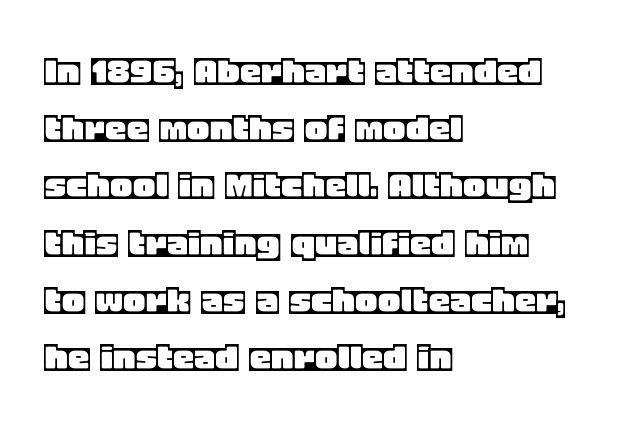
{"italic": "no", "width": "normal", "x_height": "large", "monospaced": "no", "underline": "no", "align": "left", "line_spacing": "normal", "line_spacing_ratio": 1.33, "letter_spacing": "normal", "letter_spacing_em": 0.0, "glyph_px": 43}
